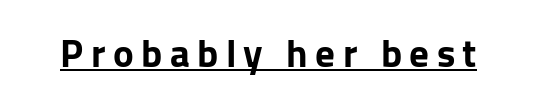
Q: Is the text bold? A: Yes.
Q: Is the text italic (slanted)? A: No, it is upright.
Q: Is the typeface a serif or a sans-serif typeface? A: Sans-serif.
Q: Is the text underlined? A: Yes.
Q: Width (condensed, normal, or wide)? A: Normal.
Q: Stroke contrast? A: Low.
Q: x-height? A: Medium.
Q: Monospaced? A: No.
